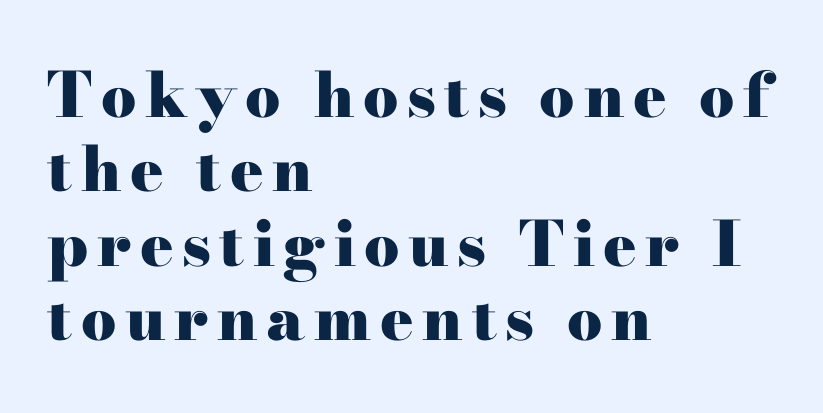
What weight is shown? A full bold with thick strokes. Only glyphs here, with clear space below each row. The text block is weighted toward the left margin, trailing off unevenly rightward. Every character sits straight up, as roman type does. Unlike a clean sans, this face finishes its strokes with serifs.
